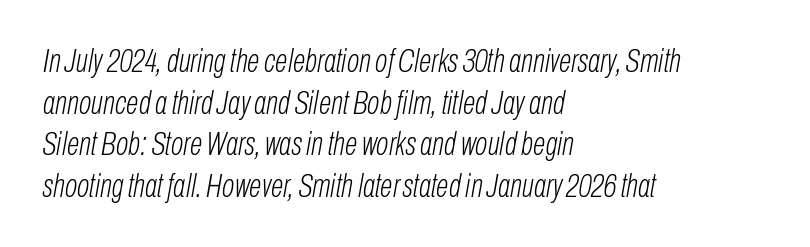
{"italic": "yes", "lean": "right", "slant_degrees": 10, "bold": "no", "weight": "light", "width": "condensed", "stroke_contrast": "low", "x_height": "medium", "monospaced": "no", "underline": "no", "align": "left", "line_spacing": "normal", "line_spacing_ratio": 1.26, "letter_spacing": "normal", "letter_spacing_em": 0.0, "glyph_px": 33}
